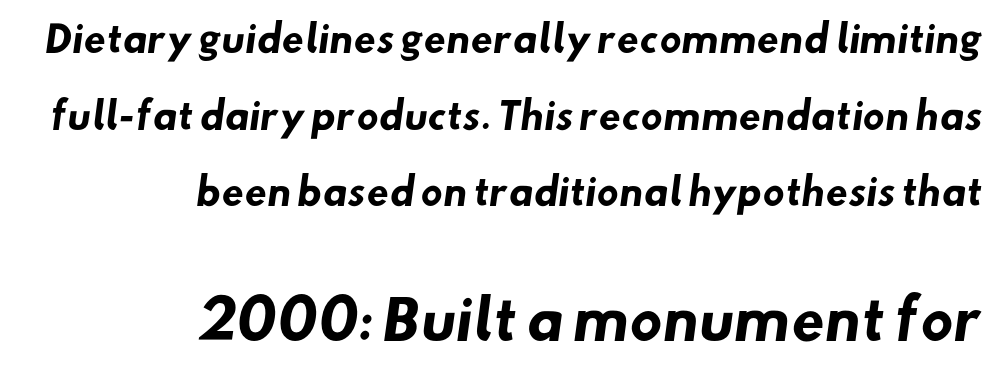
Q: Is the text bold? A: Yes.
Q: Is the typeface a serif or a sans-serif typeface? A: Sans-serif.
Q: Is the text underlined? A: No.
Q: How is the paragraph aligned? A: Right-aligned.
Q: Is the spacing between letters normal or unusually wide? A: Normal.
Q: Is the spacing between lines tight, normal or loose? A: Loose.
Q: Which block of text is set in a larger size, the first (top) or the second (bottom)? A: The second (bottom) one.
Q: Width (condensed, normal, or wide)? A: Normal.
Q: Stroke contrast? A: Low.
Q: x-height? A: Small.
Q: Monospaced? A: No.
